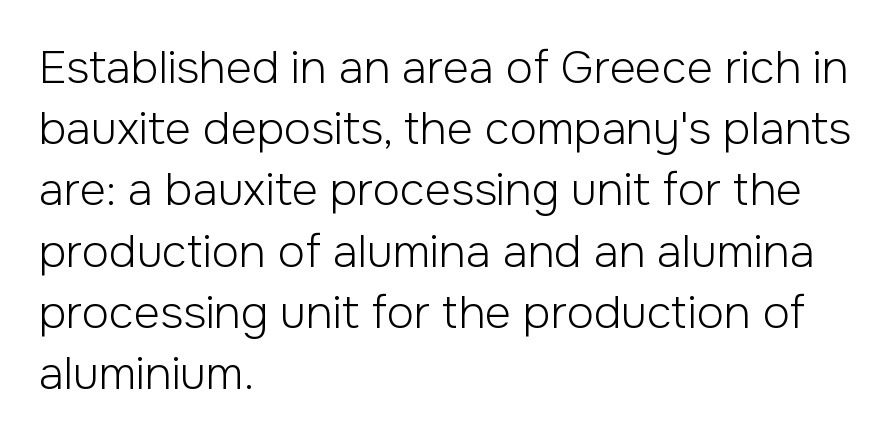
{"serif": "no", "italic": "no", "bold": "no", "weight": "light", "width": "normal", "stroke_contrast": "low", "x_height": "medium", "monospaced": "no", "underline": "no", "align": "left", "line_spacing": "normal", "line_spacing_ratio": 1.36, "letter_spacing": "normal", "letter_spacing_em": 0.0, "glyph_px": 45}
